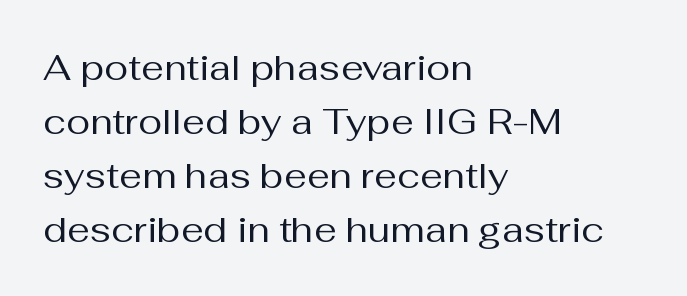
{"serif": "no", "italic": "no", "bold": "no", "weight": "regular", "width": "normal", "stroke_contrast": "medium", "x_height": "medium", "monospaced": "no", "underline": "no", "align": "left", "line_spacing": "normal", "line_spacing_ratio": 1.5, "letter_spacing": "normal", "letter_spacing_em": 0.0, "glyph_px": 36}
